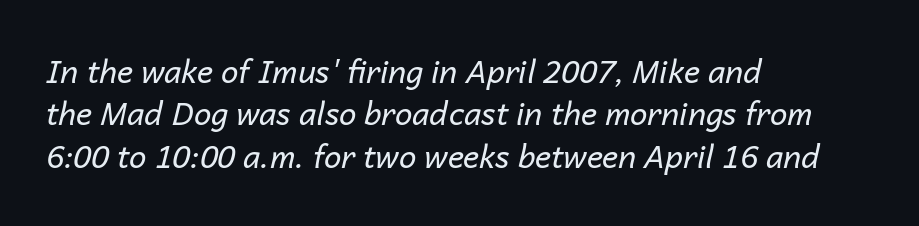
The strokes carry an ordinary text weight at most. Each letter keeps its own natural width here, so spacing adapts to shape. The type is set solid horizontally, with unmodified tracking. The glyphs are unaccompanied by any horizontal stroke below them. Looking at the ascenders, they clearly lean. Does the leading feel generous? No, just average.
